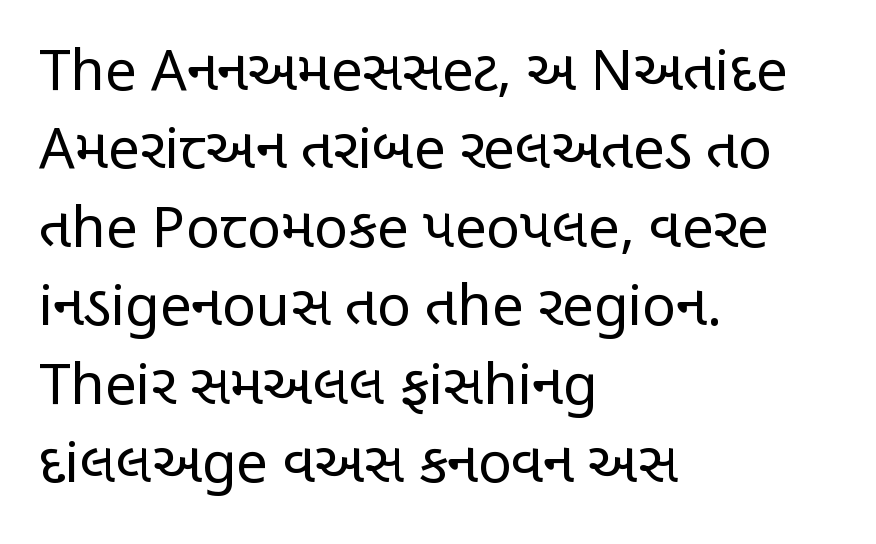
Q: Is the text bold? A: No.
Q: Is the text italic (slanted)? A: No, it is upright.
Q: Is the typeface a serif or a sans-serif typeface? A: Sans-serif.
Q: Is the text underlined? A: No.
Q: How is the paragraph aligned? A: Left-aligned.
Q: Is the spacing between letters normal or unusually wide? A: Normal.
Q: Is the spacing between lines tight, normal or loose? A: Normal.
Q: Width (condensed, normal, or wide)? A: Condensed.
Q: Stroke contrast? A: Low.
Q: x-height? A: Large.
Q: Monospaced? A: No.
